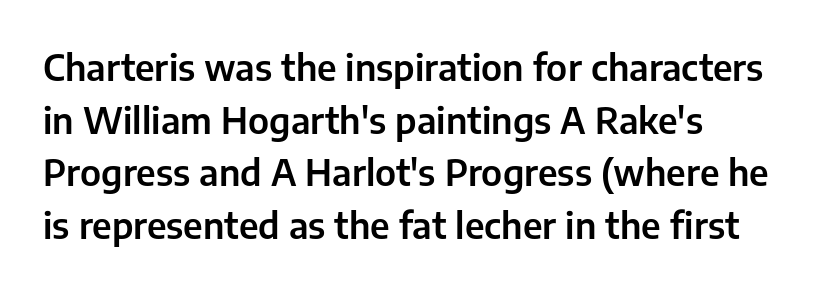
Q: Is the text italic (slanted)? A: No, it is upright.
Q: Is the typeface a serif or a sans-serif typeface? A: Sans-serif.
Q: Is the text underlined? A: No.
Q: How is the paragraph aligned? A: Left-aligned.
Q: Is the spacing between letters normal or unusually wide? A: Normal.
Q: Is the spacing between lines tight, normal or loose? A: Normal.
Q: Width (condensed, normal, or wide)? A: Normal.
Q: Stroke contrast? A: Low.
Q: x-height? A: Medium.
Q: Monospaced? A: No.
